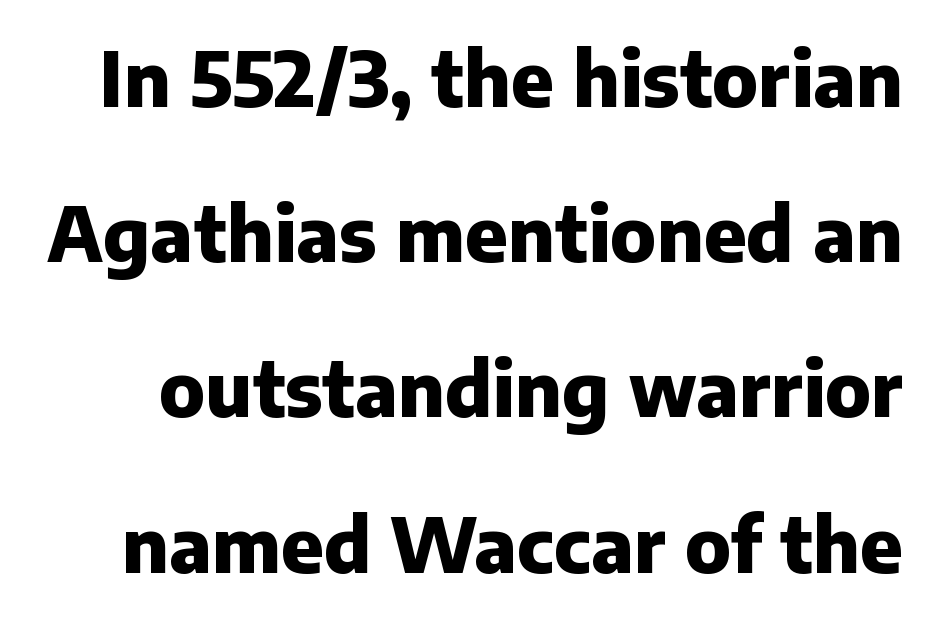
Q: Is the text bold? A: Yes.
Q: Is the text italic (slanted)? A: No, it is upright.
Q: Is the typeface a serif or a sans-serif typeface? A: Sans-serif.
Q: Is the text underlined? A: No.
Q: Is the spacing between letters normal or unusually wide? A: Normal.
Q: Is the spacing between lines tight, normal or loose? A: Loose.
Q: Width (condensed, normal, or wide)? A: Normal.
Q: Stroke contrast? A: Low.
Q: x-height? A: Medium.
Q: Monospaced? A: No.
